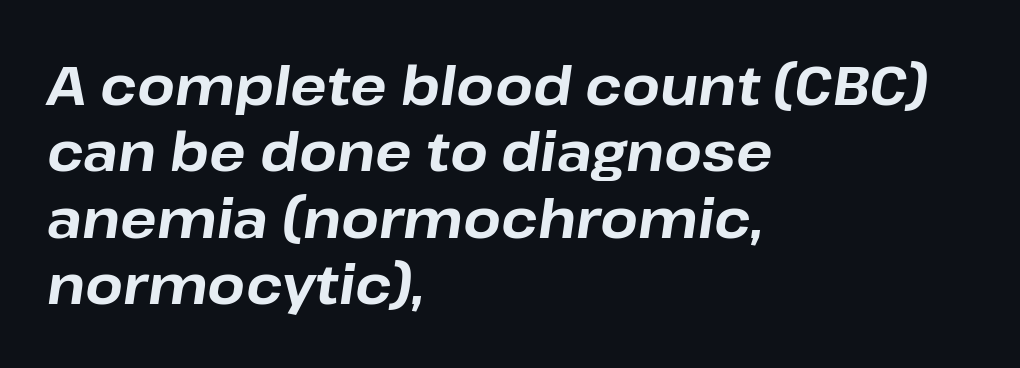
The letters advance in unequal steps, a hallmark of proportional type. Where is the straight margin? On the left. Letters rest on an invisible, unmarked baseline. Italic? Definitely — the glyphs are oblique. The gaps between neighbouring characters are ordinary and unremarkable.
